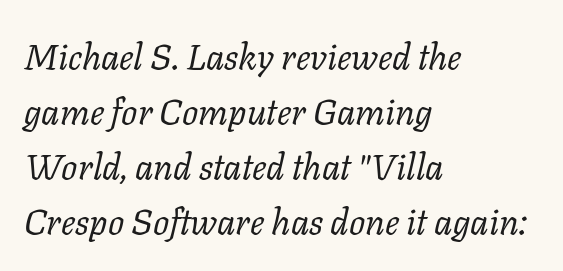
Just letters on the line, the space beneath them empty. Stroke thickness stays within the range of a standard reading face or lighter. Is this a fixed-width face? No — the glyphs have proportional, varying widths. Check where the strokes stop: tiny serifs finish them off. If you measured baseline to baseline, you'd find a middling distance.
